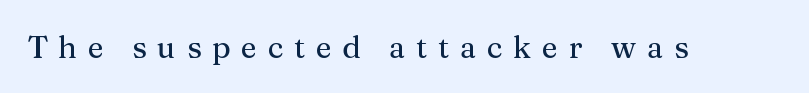
The image shows 31 px serif type, upright; set unusually wide letter spacing (+0.34 em), not underlined; medium stroke contrast and a medium x-height.
